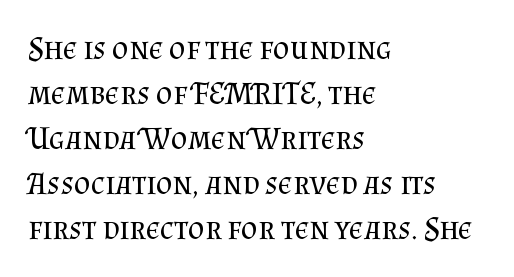
{"serif": "yes", "italic": "no", "bold": "no", "weight": "regular", "width": "normal", "stroke_contrast": "medium", "x_height": "small", "monospaced": "no", "underline": "no", "align": "left", "line_spacing": "normal", "line_spacing_ratio": 1.41, "letter_spacing": "normal", "letter_spacing_em": 0.0, "glyph_px": 32}
